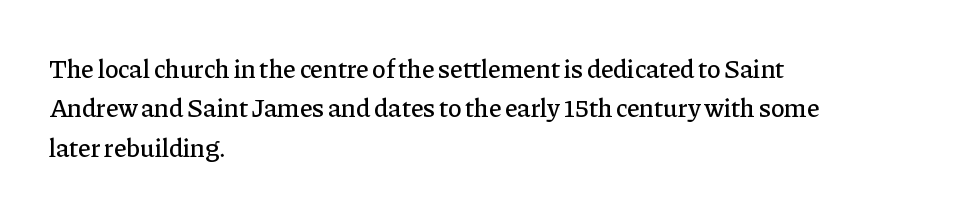
This rendering features lettering with no underline. Every row of glyphs begins at an identical x-position on the left. The leading is moderate, giving the passage an even texture. When letters stand straight like this, we call the style roman or upright.
